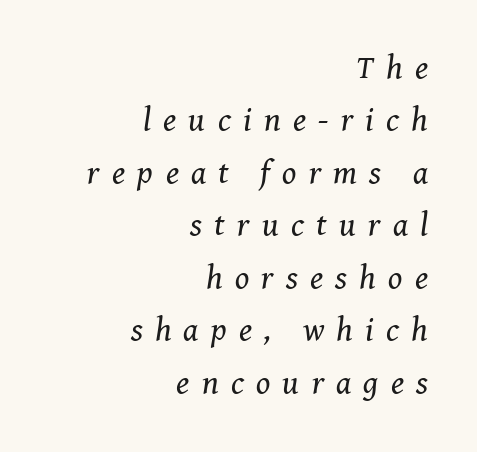
{"serif": "yes", "italic": "yes", "lean": "right", "slant_degrees": 8, "bold": "no", "weight": "regular", "width": "normal", "stroke_contrast": "medium", "x_height": "medium", "monospaced": "no", "underline": "no", "align": "right", "line_spacing": "normal", "line_spacing_ratio": 1.59, "letter_spacing": "wide", "letter_spacing_em": 0.37, "glyph_px": 33}
